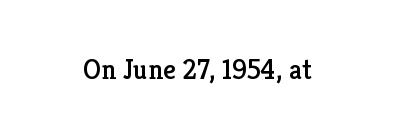
The image shows 28 px serif type, upright; set normal letter spacing, not underlined; low stroke contrast and a medium x-height.
